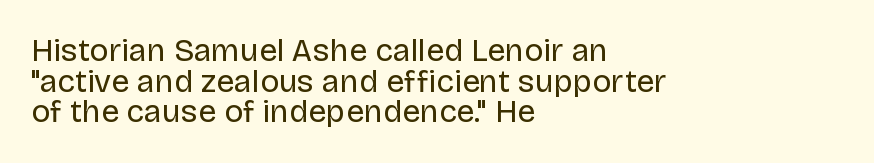
Glyph-to-glyph distance matches everyday printed text. Leftover space on each line is placed entirely after the last word. One glance says dense: line gaps are narrower than usual. The text was rendered using a sans face with plain stroke endings. The strokes are not fattened; the text isn't bold. Spacing verdict: proportional, widths tailored to each character.
